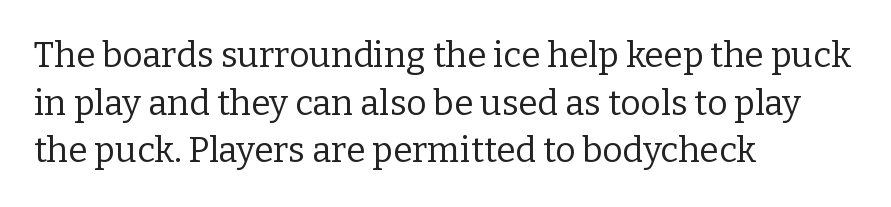
The letters carry serifs — small finishing strokes at the ends of their stems. Alignment: flush left. Nobody touched the tracking dial on this one. Rows of type keep a routine distance in the vertical direction. A typesetter would call this proportional, since set widths differ per character.
